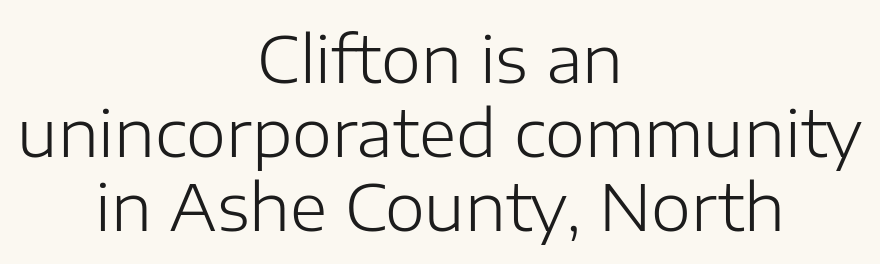
Q: Is the text bold? A: No.
Q: Is the text italic (slanted)? A: No, it is upright.
Q: Is the typeface a serif or a sans-serif typeface? A: Sans-serif.
Q: Is the text underlined? A: No.
Q: How is the paragraph aligned? A: Centered.
Q: Is the spacing between letters normal or unusually wide? A: Normal.
Q: Width (condensed, normal, or wide)? A: Normal.
Q: Stroke contrast? A: Low.
Q: x-height? A: Medium.
Q: Monospaced? A: No.
